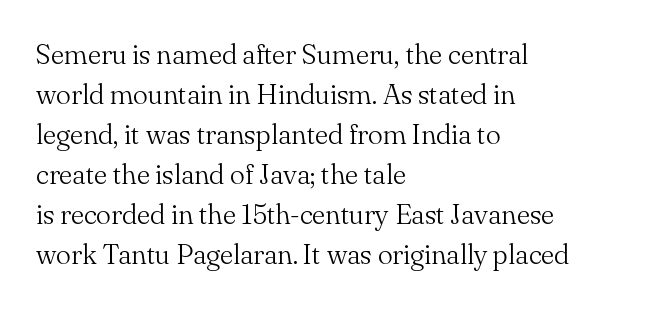
Counters stay open thanks to moderate or lighter strokes. Vertical strokes here are truly vertical. Interline gaps are of average width in this sample. This sample is left-justified, so line endings fall wherever the words run out. This rendering features lettering with no underline.
